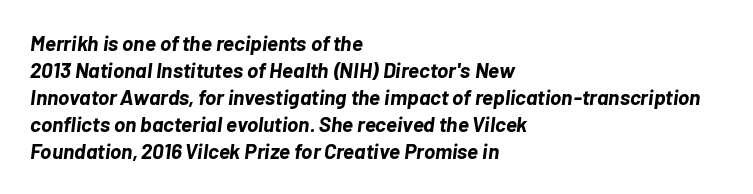
The image shows 21 px bold type, italic (leaning right); set left-aligned, normal line spacing (1.28x), normal letter spacing, not underlined.
